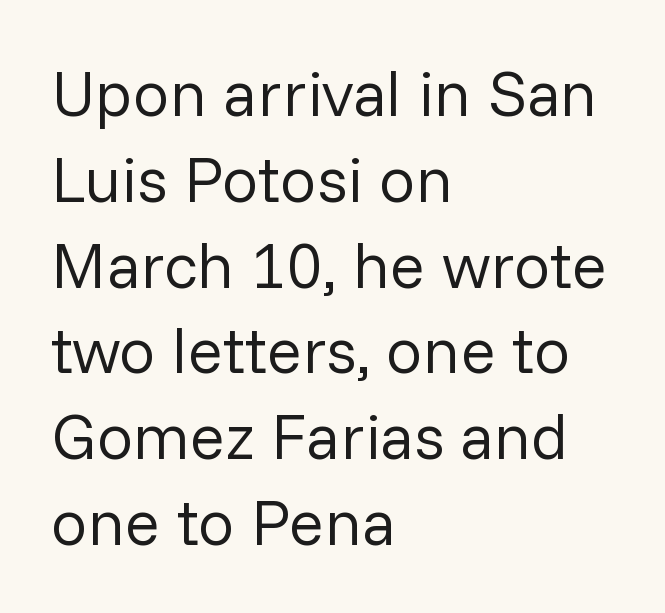
Q: Is the text bold? A: No.
Q: Is the text italic (slanted)? A: No, it is upright.
Q: Is the typeface a serif or a sans-serif typeface? A: Sans-serif.
Q: Is the text underlined? A: No.
Q: How is the paragraph aligned? A: Left-aligned.
Q: Is the spacing between letters normal or unusually wide? A: Normal.
Q: Is the spacing between lines tight, normal or loose? A: Normal.
Q: Width (condensed, normal, or wide)? A: Normal.
Q: Stroke contrast? A: Low.
Q: x-height? A: Medium.
Q: Monospaced? A: No.
